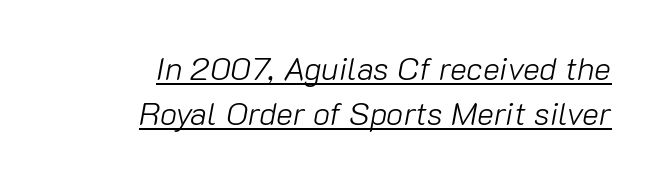
Q: Is the text bold? A: No.
Q: Is the text italic (slanted)? A: Yes, it leans right by about 10 degrees.
Q: Is the text underlined? A: Yes.
Q: How is the paragraph aligned? A: Right-aligned.
Q: Is the spacing between letters normal or unusually wide? A: Normal.
Q: Is the spacing between lines tight, normal or loose? A: Normal.
Q: Width (condensed, normal, or wide)? A: Normal.
Q: Stroke contrast? A: Low.
Q: x-height? A: Medium.
Q: Monospaced? A: No.
